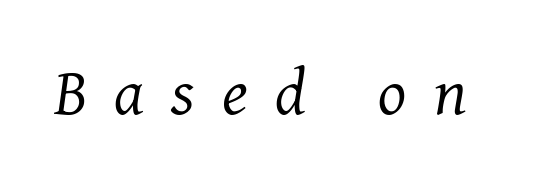
Is the type slanted? Yes — the strokes lean at a clear angle. Lines of text with bare space underneath. To sum up the face: it has serifs. Does extra space separate the letters? Yes, quite a lot of it. These lines are rendered in a variable-pitch font. The characters are drawn with everyday or finer stroke widths.
